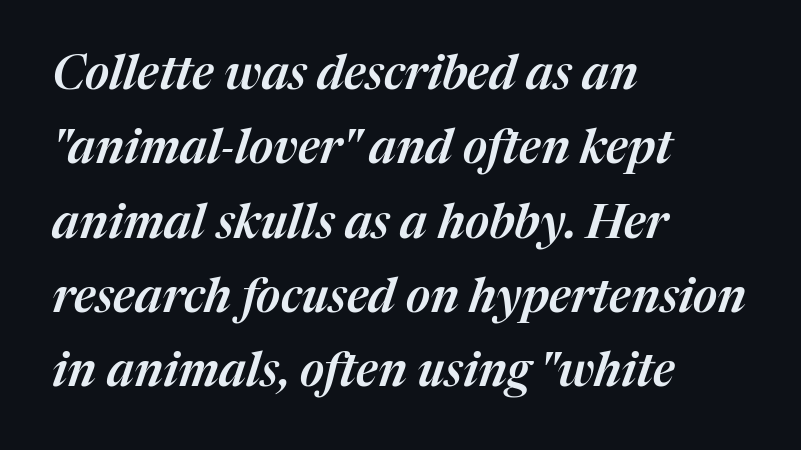
{"italic": "yes", "lean": "right", "slant_degrees": 17, "width": "normal", "stroke_contrast": "medium", "x_height": "medium", "monospaced": "no", "underline": "no", "align": "left", "line_spacing": "normal", "line_spacing_ratio": 1.58, "letter_spacing": "normal", "letter_spacing_em": 0.0, "glyph_px": 47}
